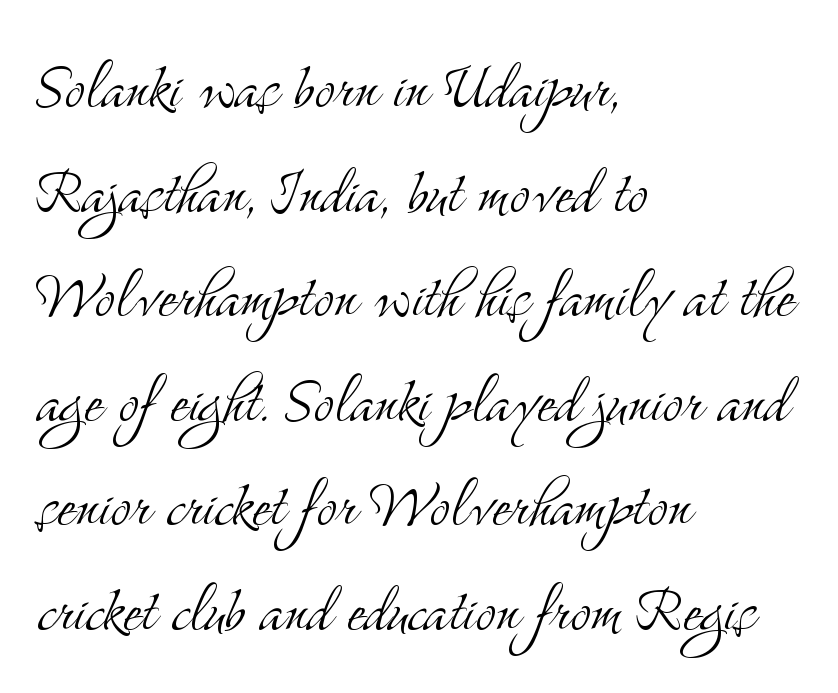
Q: Is the text bold? A: No.
Q: Is the text italic (slanted)? A: Yes.
Q: Is the typeface a serif or a sans-serif typeface? A: Serif.
Q: Is the text underlined? A: No.
Q: How is the paragraph aligned? A: Left-aligned.
Q: Is the spacing between letters normal or unusually wide? A: Normal.
Q: Is the spacing between lines tight, normal or loose? A: Normal.
Q: Width (condensed, normal, or wide)? A: Condensed.
Q: Stroke contrast? A: Medium.
Q: x-height? A: Small.
Q: Monospaced? A: No.
